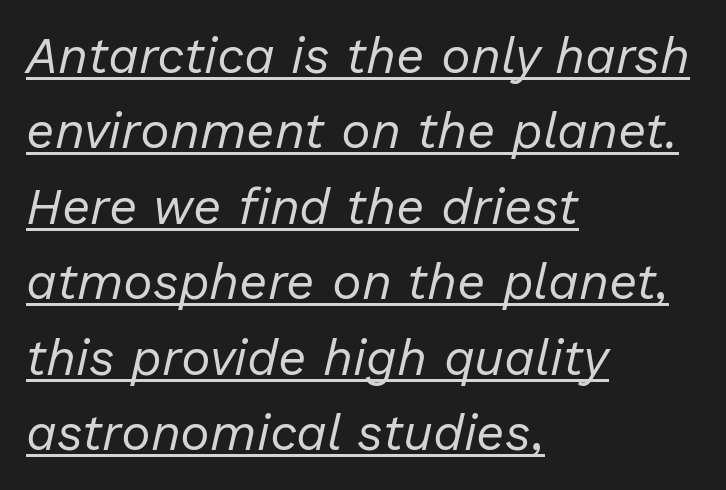
Q: Is the text bold? A: No.
Q: Is the text italic (slanted)? A: Yes, it leans right by about 13 degrees.
Q: Is the text underlined? A: Yes.
Q: How is the paragraph aligned? A: Left-aligned.
Q: Is the spacing between letters normal or unusually wide? A: Normal.
Q: Is the spacing between lines tight, normal or loose? A: Normal.
Q: Width (condensed, normal, or wide)? A: Normal.
Q: Stroke contrast? A: Low.
Q: x-height? A: Medium.
Q: Monospaced? A: No.
